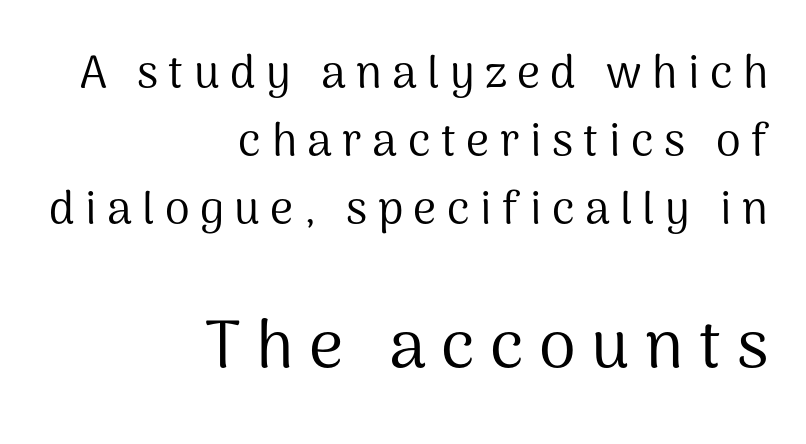
Q: Is the text bold? A: No.
Q: Is the text italic (slanted)? A: No, it is upright.
Q: Is the typeface a serif or a sans-serif typeface? A: Sans-serif.
Q: Is the text underlined? A: No.
Q: How is the paragraph aligned? A: Right-aligned.
Q: Is the spacing between letters normal or unusually wide? A: Unusually wide.
Q: Is the spacing between lines tight, normal or loose? A: Normal.
Q: Which block of text is set in a larger size, the first (top) or the second (bottom)? A: The second (bottom) one.
Q: Width (condensed, normal, or wide)? A: Normal.
Q: Stroke contrast? A: Medium.
Q: x-height? A: Medium.
Q: Monospaced? A: No.
